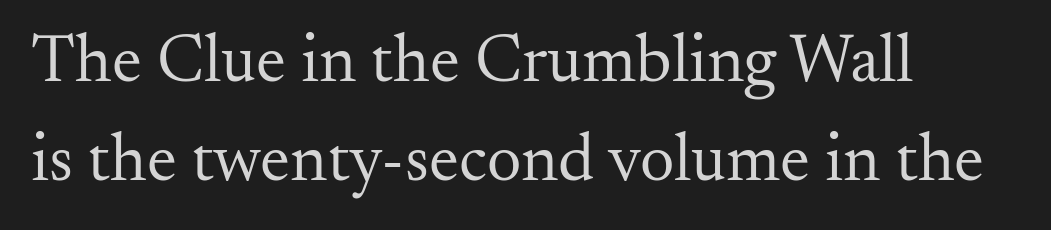
The image shows 68 px regular-weight serif type, upright; set left-aligned, normal line spacing (1.45x), normal letter spacing, not underlined; medium stroke contrast and a small x-height.
